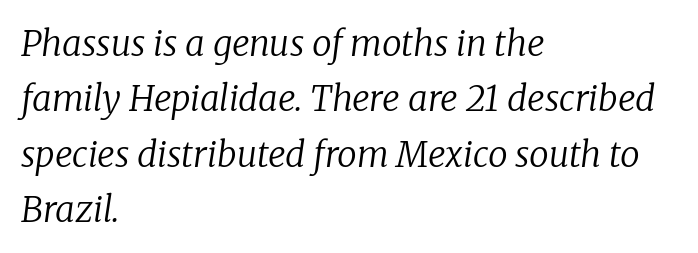
The image shows 35 px regular-weight serif type, italic (leaning right); set left-aligned, normal line spacing (1.58x), normal letter spacing, not underlined; low stroke contrast and a medium x-height.
